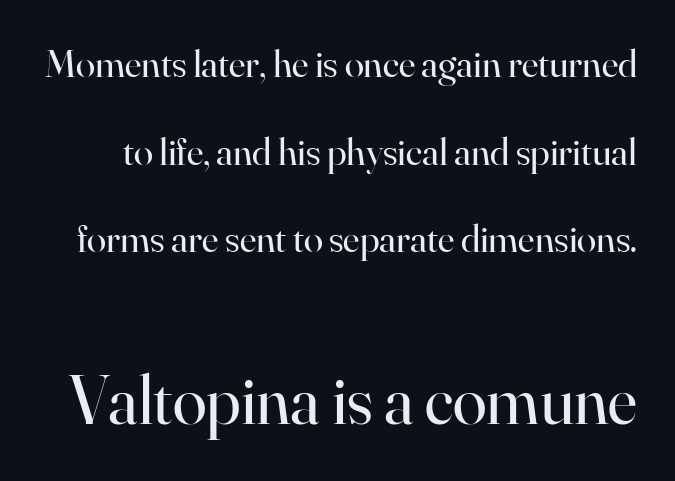
Q: Is the text bold? A: No.
Q: Is the text italic (slanted)? A: No, it is upright.
Q: Is the typeface a serif or a sans-serif typeface? A: Serif.
Q: Is the text underlined? A: No.
Q: Is the spacing between letters normal or unusually wide? A: Normal.
Q: Is the spacing between lines tight, normal or loose? A: Loose.
Q: Which block of text is set in a larger size, the first (top) or the second (bottom)? A: The second (bottom) one.
Q: Width (condensed, normal, or wide)? A: Normal.
Q: Stroke contrast? A: High.
Q: x-height? A: Small.
Q: Monospaced? A: No.
